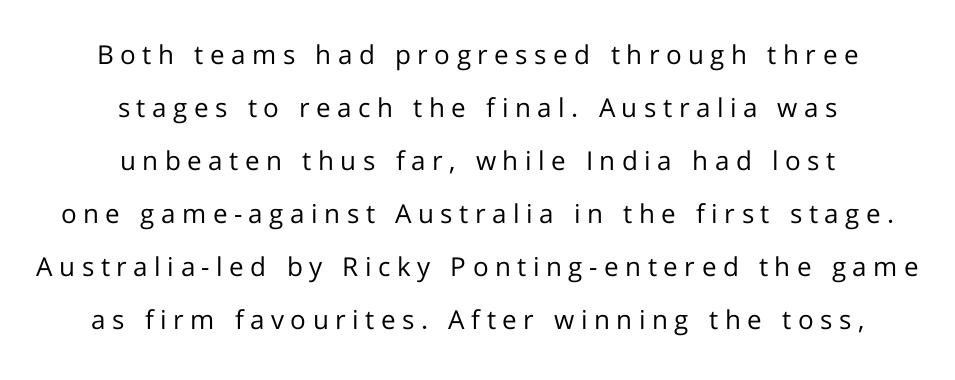
The image shows 26 px text type, upright; set centered, loose line spacing (2.04x), unusually wide letter spacing (+0.25 em), not underlined.
